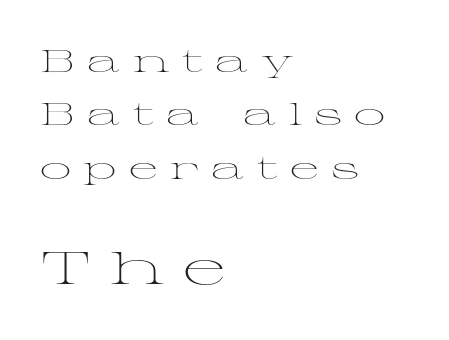
Q: Is the text bold? A: No.
Q: Is the text italic (slanted)? A: No, it is upright.
Q: Is the typeface a serif or a sans-serif typeface? A: Serif.
Q: Is the text underlined? A: No.
Q: How is the paragraph aligned? A: Left-aligned.
Q: Is the spacing between letters normal or unusually wide? A: Unusually wide.
Q: Which block of text is set in a larger size, the first (top) or the second (bottom)? A: The second (bottom) one.
Q: Width (condensed, normal, or wide)? A: Wide.
Q: Stroke contrast? A: Medium.
Q: x-height? A: Medium.
Q: Monospaced? A: No.
